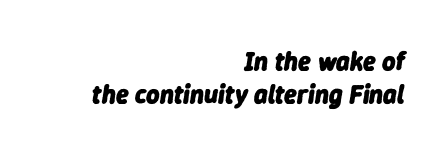
The image shows 26 px bold type, italic (leaning right); set right-aligned, normal line spacing (1.26x), normal letter spacing, not underlined.
